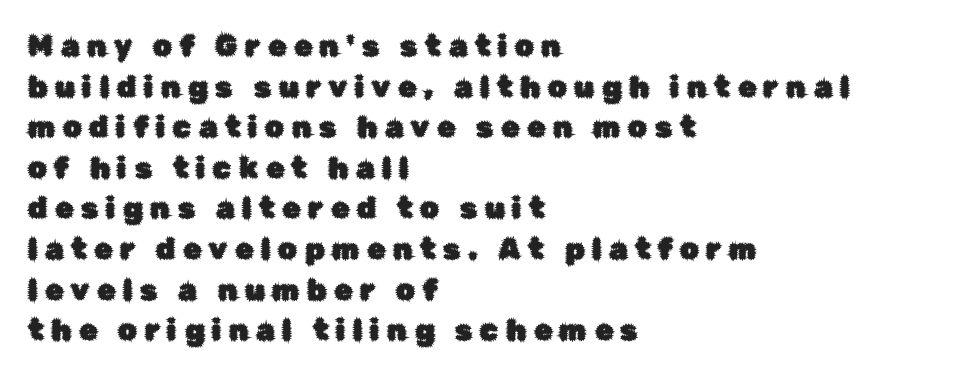
Q: Is the text italic (slanted)? A: No, it is upright.
Q: Is the typeface a serif or a sans-serif typeface? A: Sans-serif.
Q: Is the text underlined? A: No.
Q: How is the paragraph aligned? A: Left-aligned.
Q: Is the spacing between letters normal or unusually wide? A: Unusually wide.
Q: Is the spacing between lines tight, normal or loose? A: Normal.
Q: Width (condensed, normal, or wide)? A: Normal.
Q: Stroke contrast? A: Low.
Q: x-height? A: Medium.
Q: Monospaced? A: No.
